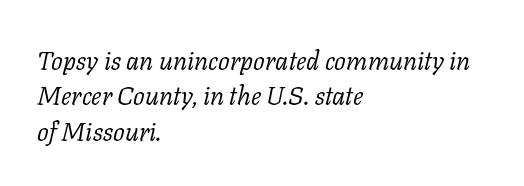
The image shows 26 px text type, italic (leaning right); set left-aligned, normal line spacing (1.36x), normal letter spacing, not underlined.
